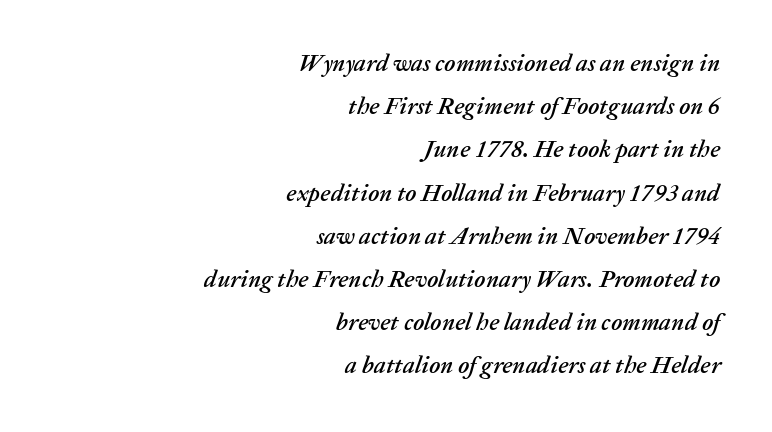
{"italic": "yes", "lean": "right", "slant_degrees": 20, "underline": "no", "align": "right", "line_spacing_ratio": 1.8, "letter_spacing": "normal", "letter_spacing_em": 0.0, "glyph_px": 24}
